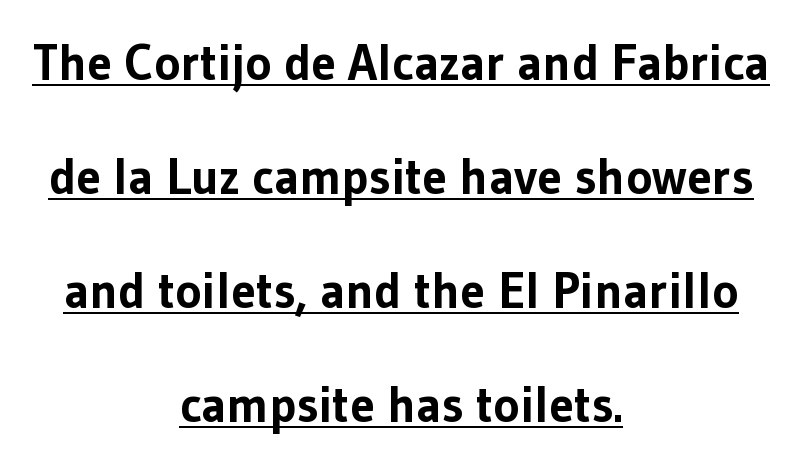
A rule runs beneath these lines of type. Letterform terminals end flat and unadorned throughout the passage. The rendering uses natural spacing where letterforms have individual widths. If you folded the block vertically in half, each line would mirror itself in length.
